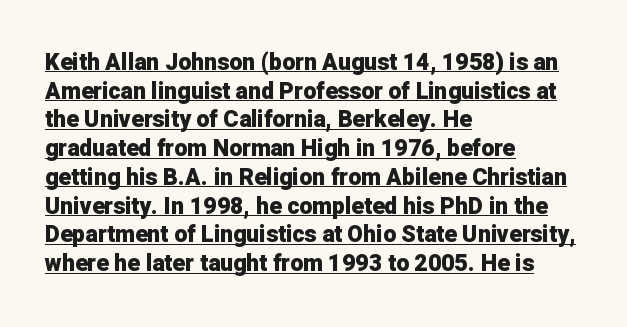
The image shows 23 px bold type, upright; set left-aligned, normal line spacing (1.25x), normal letter spacing, underlined.
